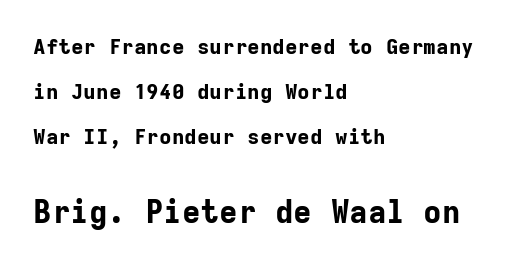
The later block is typeset at a bigger size than the earlier block. Italic: no, the glyphs are upright roman. Letterform terminals end flat and unadorned throughout the passage. You could fit nearly another row in the gap between these rows. Note the uniform advance width — an 'i' takes as much space as an 'm'. Where is the straight margin? On the left.
